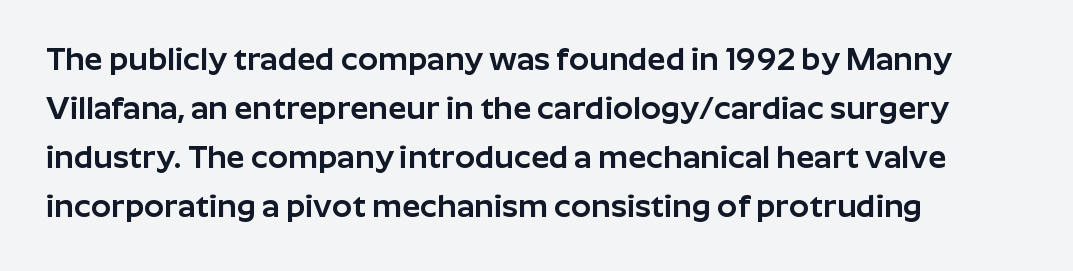
The image shows 32 px sans-serif type, upright; set left-aligned, normal line spacing (1.53x), normal letter spacing, not underlined; low stroke contrast and a medium x-height.
